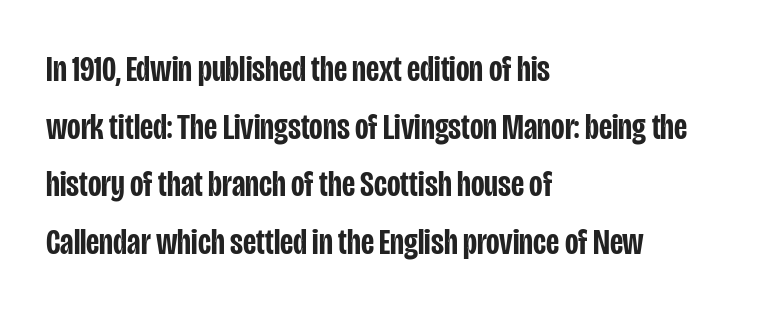
Nothing unusual about the tracking: characters are spaced as the font intends. The typeface chosen for these lines omits serifs. Quick note: not italic, upright. The rows are spaced the way most documents space them. Weight: semibold (demi). Plain, unruled lines of type.
